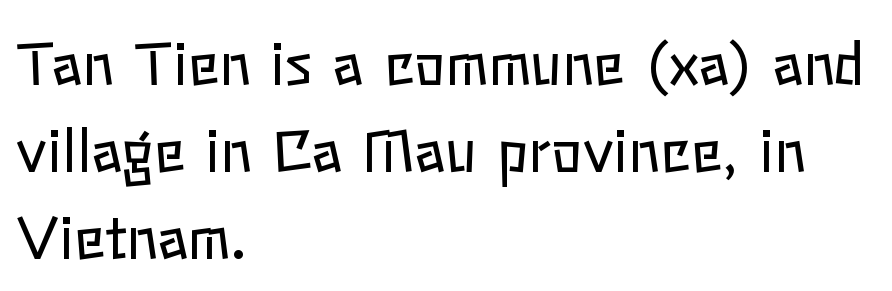
Students, observe: this is what conventionally led text looks like. Is the type heavy? It reads as light-to-regular instead. The gaps between neighbouring characters are ordinary and unremarkable. The words here are not underlined.
